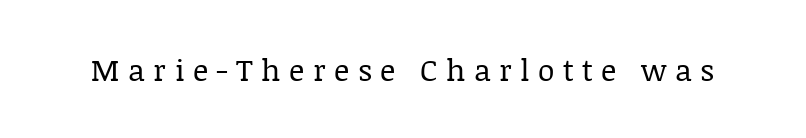
Underlining? Definitely not there. To sum up the face: it has serifs. The type sits square on the baseline with zero lean. The letters advance in unequal steps, a hallmark of proportional type.
